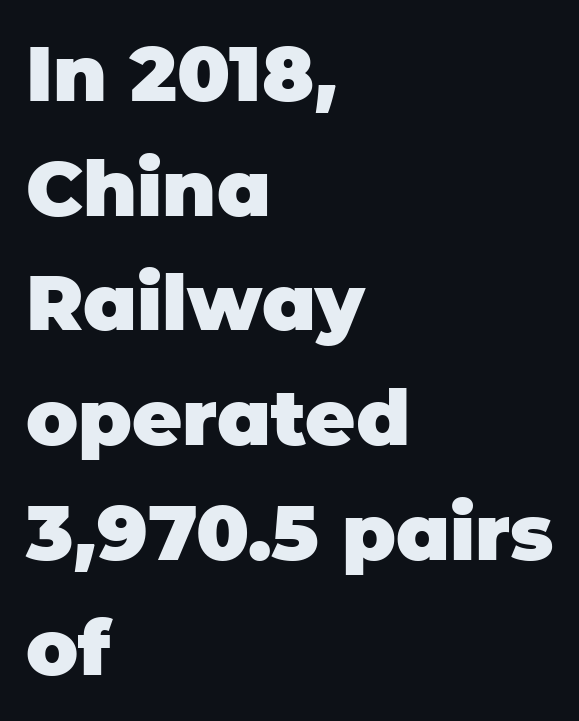
{"serif": "no", "italic": "no", "bold": "yes", "weight": "heavy", "width": "normal", "stroke_contrast": "low", "x_height": "large", "monospaced": "no", "underline": "no", "align": "left", "line_spacing": "normal", "line_spacing_ratio": 1.49, "letter_spacing": "normal", "letter_spacing_em": 0.0, "glyph_px": 77}
